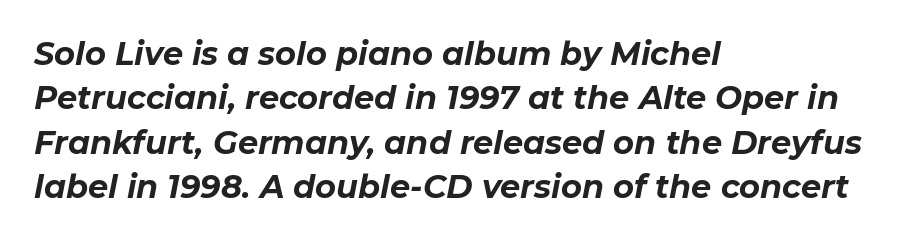
Q: Is the text bold? A: Yes.
Q: Is the text italic (slanted)? A: Yes, it leans right by about 11 degrees.
Q: Is the text underlined? A: No.
Q: How is the paragraph aligned? A: Left-aligned.
Q: Is the spacing between letters normal or unusually wide? A: Normal.
Q: Is the spacing between lines tight, normal or loose? A: Normal.
Q: Width (condensed, normal, or wide)? A: Normal.
Q: Stroke contrast? A: Low.
Q: x-height? A: Medium.
Q: Monospaced? A: No.
